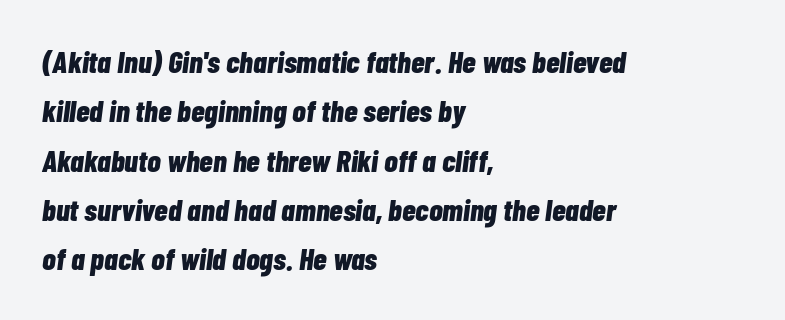
{"italic": "yes", "lean": "right", "slant_degrees": 7, "bold": "yes", "weight": "bold", "width": "condensed", "stroke_contrast": "low", "x_height": "medium", "monospaced": "no", "underline": "no", "align": "left", "line_spacing": "normal", "line_spacing_ratio": 1.59, "letter_spacing": "normal", "letter_spacing_em": 0.0, "glyph_px": 31}
